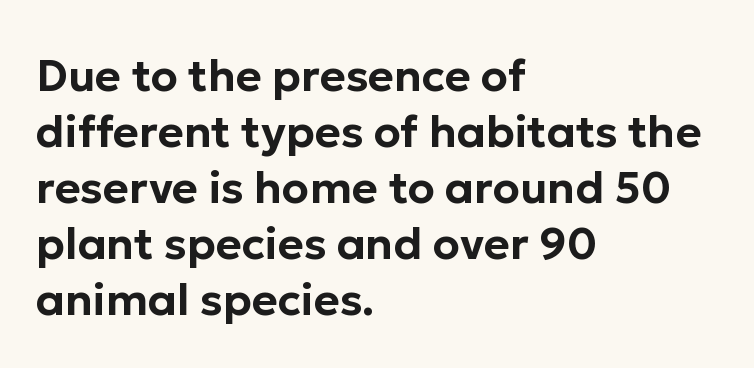
The letters advance in unequal steps, a hallmark of proportional type. The passage shown has conventional tracking throughout. Letterform terminals end flat and unadorned throughout the passage. Descender tails drop into unmarked territory. In terms of leading, this rendering sits right in the middle.
